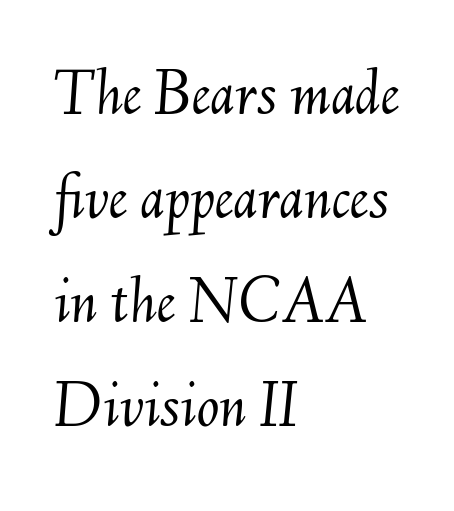
{"italic": "yes", "lean": "right", "slant_degrees": 6, "bold": "no", "weight": "light", "width": "normal", "stroke_contrast": "medium", "x_height": "small", "monospaced": "no", "underline": "no", "align": "left", "line_spacing": "normal", "line_spacing_ratio": 1.55, "letter_spacing": "normal", "letter_spacing_em": 0.0, "glyph_px": 67}
